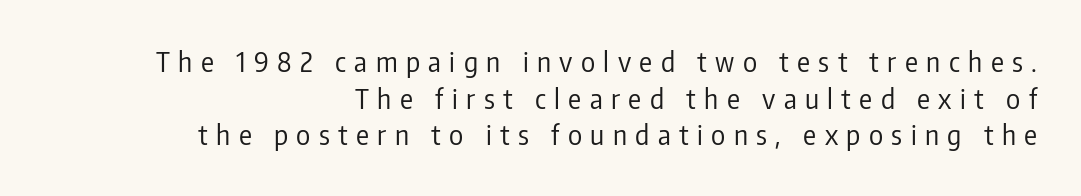
The image shows 27 px text type, upright; set right-aligned, normal line spacing (1.36x), unusually wide letter spacing (+0.31 em), not underlined.
